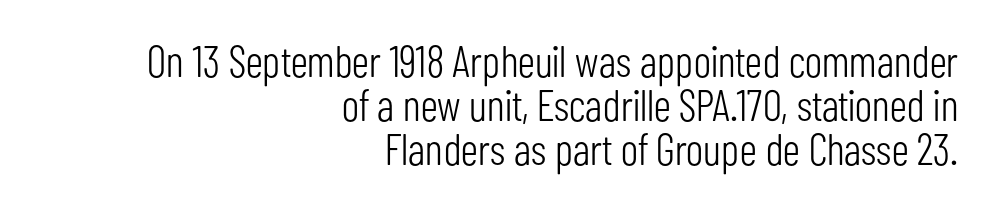
The image shows 44 px light, condensed sans-serif type, upright; set right-aligned, tight line spacing (1.0x), normal letter spacing, not underlined; low stroke contrast and a medium x-height.
